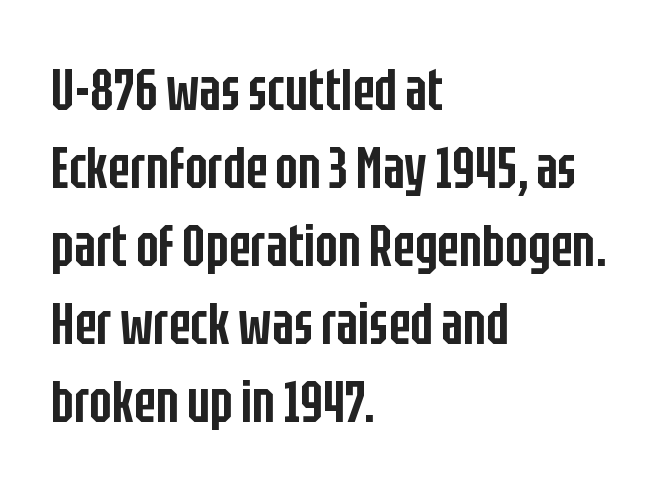
{"serif": "no", "italic": "no", "bold": "semi", "weight": "semibold", "width": "condensed", "stroke_contrast": "low", "x_height": "large", "monospaced": "no", "underline": "no", "align": "left", "line_spacing": "normal", "line_spacing_ratio": 1.32, "letter_spacing": "normal", "letter_spacing_em": 0.0, "glyph_px": 59}
